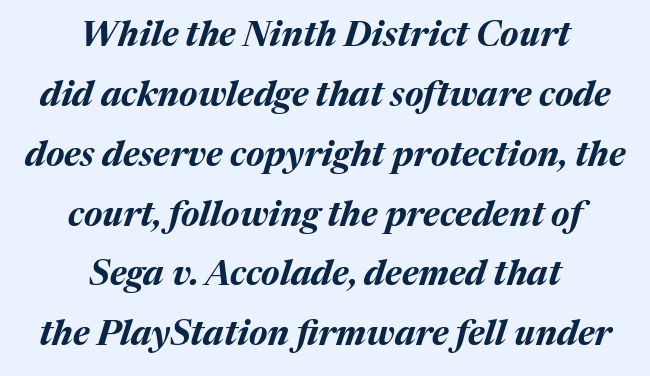
{"italic": "yes", "lean": "right", "slant_degrees": 17, "bold": "yes", "weight": "bold", "width": "normal", "stroke_contrast": "medium", "x_height": "medium", "monospaced": "no", "underline": "no", "align": "center", "line_spacing_ratio": 1.71, "letter_spacing": "normal", "letter_spacing_em": 0.0, "glyph_px": 35}
